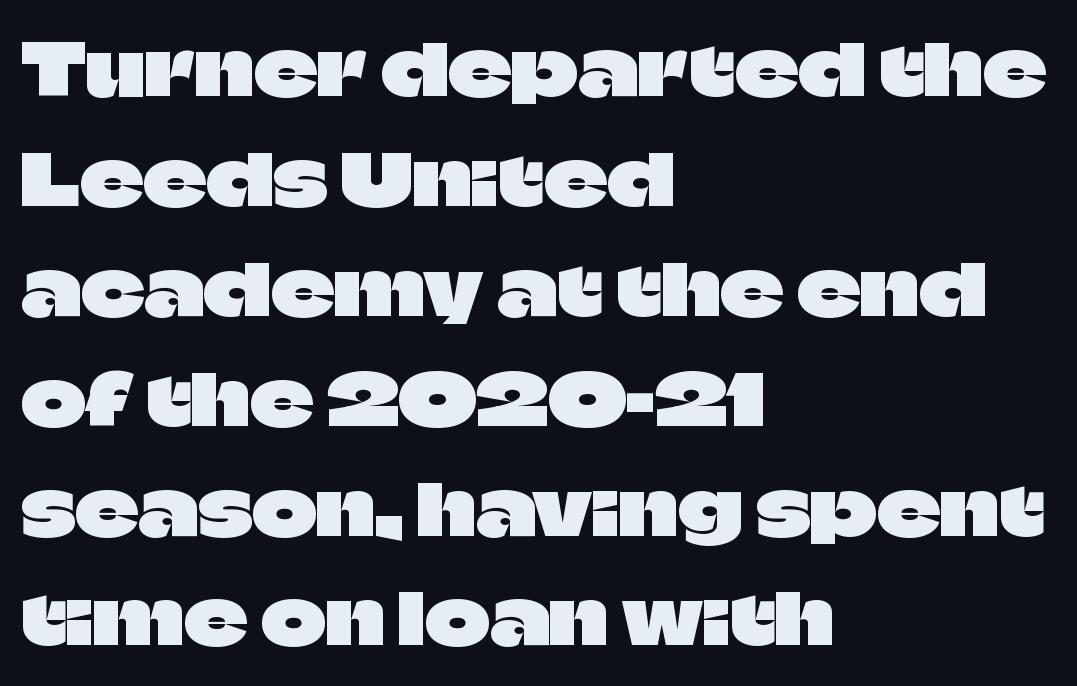
Q: Is the text italic (slanted)? A: No, it is upright.
Q: Is the typeface a serif or a sans-serif typeface? A: Sans-serif.
Q: Is the text underlined? A: No.
Q: How is the paragraph aligned? A: Left-aligned.
Q: Is the spacing between letters normal or unusually wide? A: Normal.
Q: Is the spacing between lines tight, normal or loose? A: Normal.
Q: Width (condensed, normal, or wide)? A: Normal.
Q: Stroke contrast? A: Low.
Q: x-height? A: Large.
Q: Monospaced? A: No.
